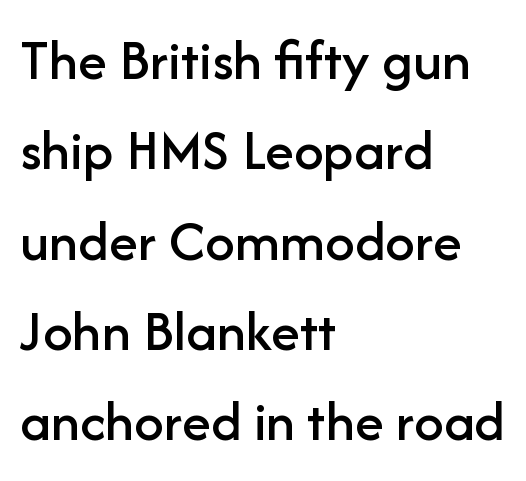
Varying glyph widths throughout — classic text-font behaviour. Horizontally, the lines are justified to the leading edge only. The strip under each line holds only bare page. This rendering leaves character spacing at its baseline value. Summary of vertical rhythm: regular, with standard interline spacing. In terms of posture, this sample is upright.
